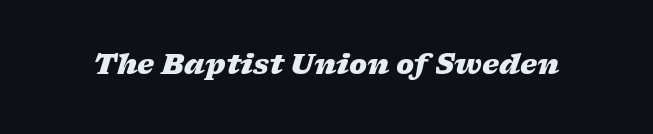
A full-strength bold gives these letters their thick strokes. Decoration check: the copy has no underline. A typesetter would mark this as italic. A typesetter would call this zero additional tracking.
